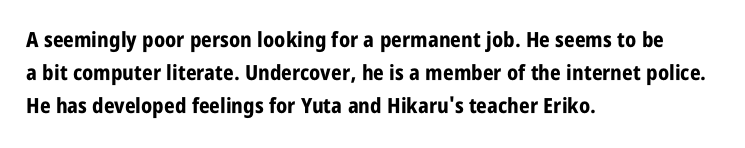
Weight check: bold — yes, fully. This rendering features lettering with no underline. This is the regular roman posture of the typeface. Is there much room between lines? A standard amount, neither cramped nor airy. No extra tracking has been applied to these lines. The rag falls on the right side of this text block.
